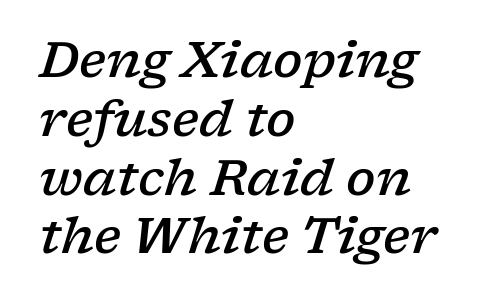
Q: Is the text bold? A: Semi-bold.
Q: Is the text italic (slanted)? A: Yes, it leans right by about 17 degrees.
Q: Is the typeface a serif or a sans-serif typeface? A: Serif.
Q: Is the text underlined? A: No.
Q: How is the paragraph aligned? A: Left-aligned.
Q: Is the spacing between letters normal or unusually wide? A: Normal.
Q: Width (condensed, normal, or wide)? A: Wide.
Q: Stroke contrast? A: Low.
Q: x-height? A: Medium.
Q: Monospaced? A: No.
